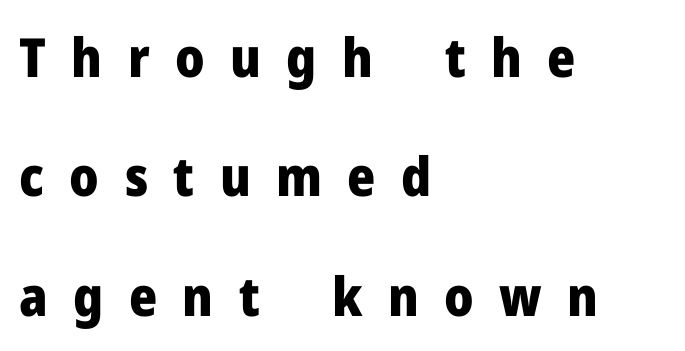
Q: Is the text bold? A: Yes.
Q: Is the text italic (slanted)? A: No, it is upright.
Q: Is the typeface a serif or a sans-serif typeface? A: Sans-serif.
Q: Is the text underlined? A: No.
Q: How is the paragraph aligned? A: Left-aligned.
Q: Is the spacing between letters normal or unusually wide? A: Unusually wide.
Q: Is the spacing between lines tight, normal or loose? A: Loose.
Q: Width (condensed, normal, or wide)? A: Normal.
Q: Stroke contrast? A: Low.
Q: x-height? A: Medium.
Q: Monospaced? A: No.
